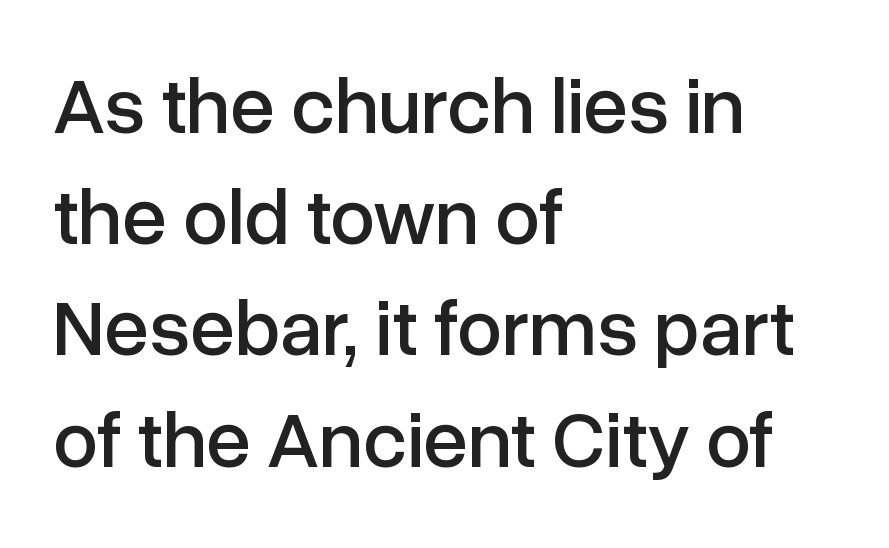
The image shows 80 px sans-serif type, upright; set left-aligned, normal line spacing (1.39x), normal letter spacing, not underlined; low stroke contrast and a medium x-height.
